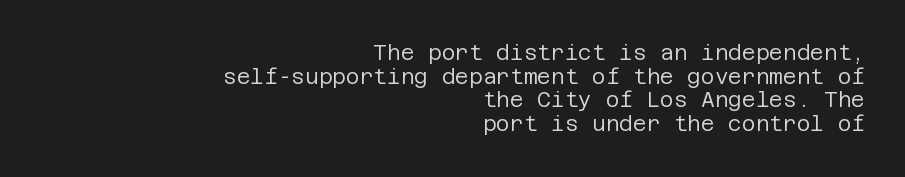
The image shows 21 px text type, upright; set right-aligned, tight line spacing (1.13x), normal letter spacing, not underlined.
